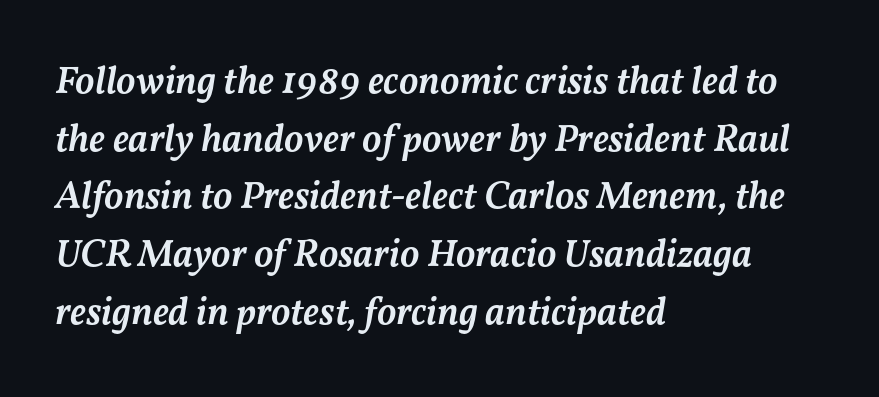
{"italic": "yes", "lean": "right", "slant_degrees": 11, "bold": "semi", "weight": "semibold", "width": "normal", "stroke_contrast": "medium", "x_height": "medium", "monospaced": "no", "underline": "no", "align": "left", "line_spacing": "normal", "line_spacing_ratio": 1.48, "letter_spacing": "normal", "letter_spacing_em": 0.0, "glyph_px": 39}
